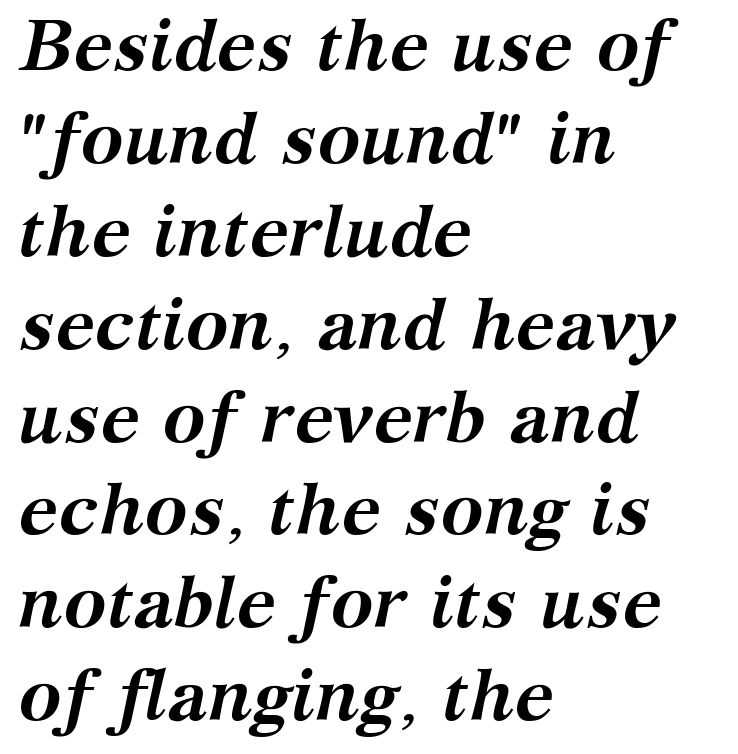
Q: Is the text bold? A: Yes.
Q: Is the text italic (slanted)? A: Yes, it leans right by about 12 degrees.
Q: Is the typeface a serif or a sans-serif typeface? A: Serif.
Q: Is the text underlined? A: No.
Q: How is the paragraph aligned? A: Left-aligned.
Q: Is the spacing between letters normal or unusually wide? A: Normal.
Q: Is the spacing between lines tight, normal or loose? A: Normal.
Q: Width (condensed, normal, or wide)? A: Normal.
Q: Stroke contrast? A: Medium.
Q: x-height? A: Medium.
Q: Monospaced? A: No.
